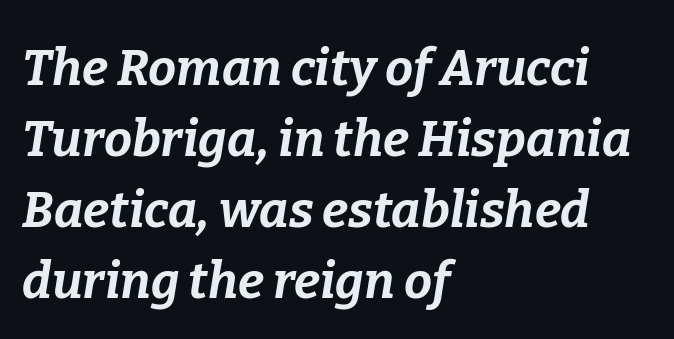
Q: Is the text bold? A: Yes.
Q: Is the text italic (slanted)? A: Yes, it leans right by about 9 degrees.
Q: Is the text underlined? A: No.
Q: How is the paragraph aligned? A: Left-aligned.
Q: Is the spacing between letters normal or unusually wide? A: Normal.
Q: Is the spacing between lines tight, normal or loose? A: Normal.
Q: Width (condensed, normal, or wide)? A: Normal.
Q: Stroke contrast? A: Low.
Q: x-height? A: Medium.
Q: Monospaced? A: No.
